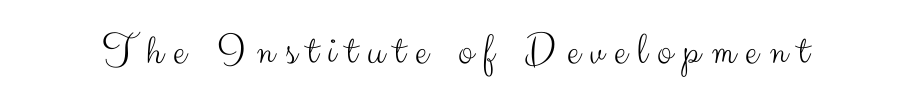
Q: Is the text bold? A: No.
Q: Is the text italic (slanted)? A: Yes.
Q: Is the typeface a serif or a sans-serif typeface? A: Sans-serif.
Q: Is the text underlined? A: No.
Q: Is the spacing between letters normal or unusually wide? A: Unusually wide.
Q: Width (condensed, normal, or wide)? A: Normal.
Q: Stroke contrast? A: Medium.
Q: x-height? A: Small.
Q: Monospaced? A: No.
